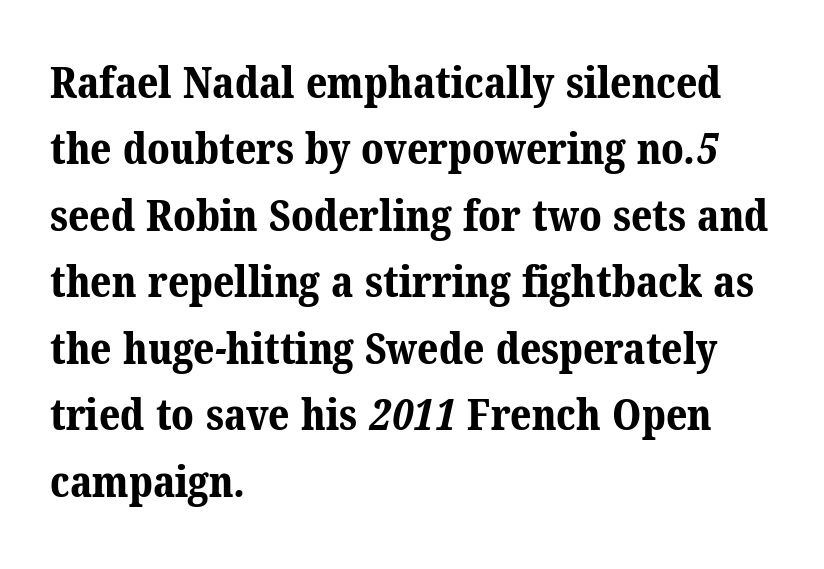
Q: Is the text bold? A: Yes.
Q: Is the typeface a serif or a sans-serif typeface? A: Serif.
Q: Is the text underlined? A: No.
Q: How is the paragraph aligned? A: Left-aligned.
Q: Is the spacing between letters normal or unusually wide? A: Normal.
Q: Is the spacing between lines tight, normal or loose? A: Normal.
Q: Width (condensed, normal, or wide)? A: Normal.
Q: Stroke contrast? A: Medium.
Q: x-height? A: Medium.
Q: Monospaced? A: No.
